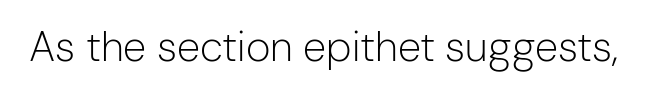
Q: Is the text bold? A: No.
Q: Is the text italic (slanted)? A: No, it is upright.
Q: Is the typeface a serif or a sans-serif typeface? A: Sans-serif.
Q: Is the text underlined? A: No.
Q: Is the spacing between letters normal or unusually wide? A: Normal.
Q: Width (condensed, normal, or wide)? A: Normal.
Q: Stroke contrast? A: Low.
Q: x-height? A: Medium.
Q: Monospaced? A: No.
